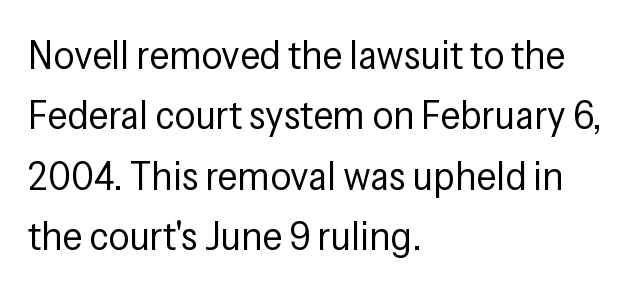
{"serif": "no", "italic": "no", "bold": "no", "weight": "regular", "width": "condensed", "stroke_contrast": "low", "x_height": "medium", "monospaced": "no", "underline": "no", "align": "left", "line_spacing": "normal", "line_spacing_ratio": 1.47, "letter_spacing": "normal", "letter_spacing_em": 0.0, "glyph_px": 41}
